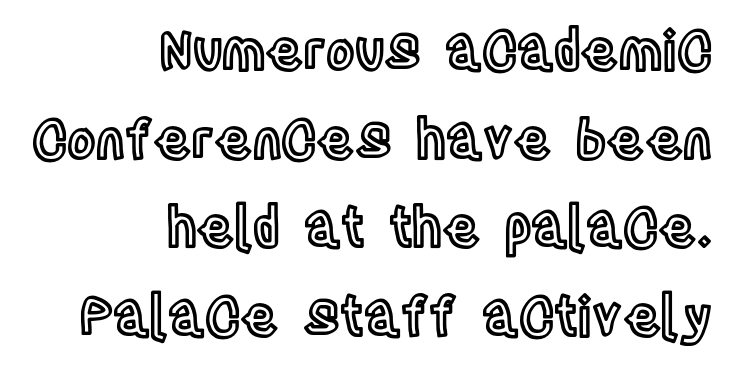
Q: Is the text italic (slanted)? A: No, it is upright.
Q: Is the text underlined? A: No.
Q: How is the paragraph aligned? A: Right-aligned.
Q: Is the spacing between letters normal or unusually wide? A: Normal.
Q: Is the spacing between lines tight, normal or loose? A: Normal.
Q: Width (condensed, normal, or wide)? A: Condensed.
Q: x-height? A: Large.
Q: Monospaced? A: No.
